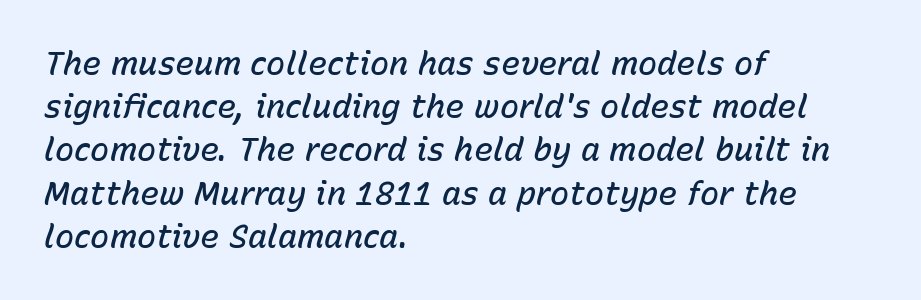
{"italic": "yes", "lean": "right", "slant_degrees": 15, "bold": "semi", "weight": "semibold", "width": "normal", "stroke_contrast": "low", "x_height": "medium", "monospaced": "no", "underline": "no", "align": "left", "line_spacing": "normal", "line_spacing_ratio": 1.35, "letter_spacing": "normal", "letter_spacing_em": 0.0, "glyph_px": 32}
